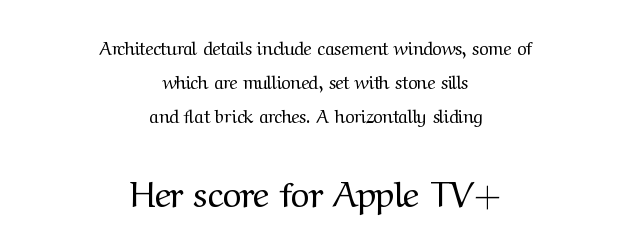
Q: Is the text bold? A: No.
Q: Is the text italic (slanted)? A: No, it is upright.
Q: Is the typeface a serif or a sans-serif typeface? A: Serif.
Q: Is the text underlined? A: No.
Q: How is the paragraph aligned? A: Centered.
Q: Is the spacing between letters normal or unusually wide? A: Normal.
Q: Which block of text is set in a larger size, the first (top) or the second (bottom)? A: The second (bottom) one.
Q: Width (condensed, normal, or wide)? A: Normal.
Q: Stroke contrast? A: Medium.
Q: x-height? A: Medium.
Q: Monospaced? A: No.
